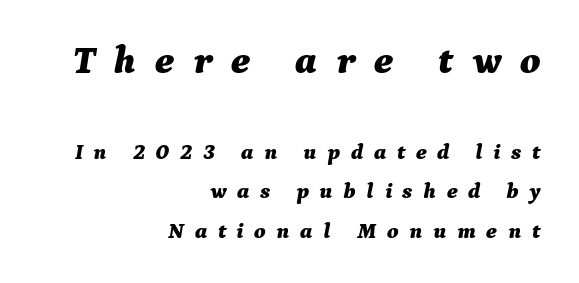
You could not count columns in this text — the font is proportionally spaced. Summary of weight: heavy, a full bold. Of the two passages, the one on top uses the larger point size. Every character sits at an angle, as italics do.
